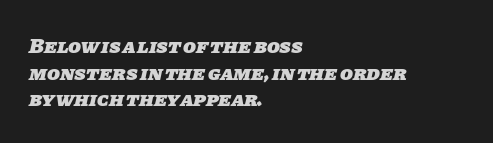
Q: Is the text bold? A: Yes.
Q: Is the text underlined? A: No.
Q: How is the paragraph aligned? A: Left-aligned.
Q: Is the spacing between letters normal or unusually wide? A: Normal.
Q: Is the spacing between lines tight, normal or loose? A: Normal.
